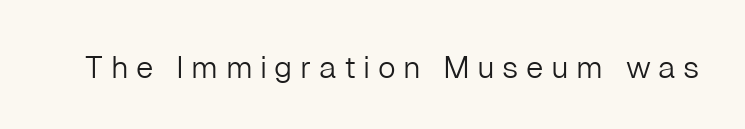
Q: Is the text bold? A: No.
Q: Is the text italic (slanted)? A: No, it is upright.
Q: Is the typeface a serif or a sans-serif typeface? A: Sans-serif.
Q: Is the text underlined? A: No.
Q: Is the spacing between letters normal or unusually wide? A: Unusually wide.
Q: Width (condensed, normal, or wide)? A: Normal.
Q: Stroke contrast? A: Low.
Q: x-height? A: Medium.
Q: Monospaced? A: No.
